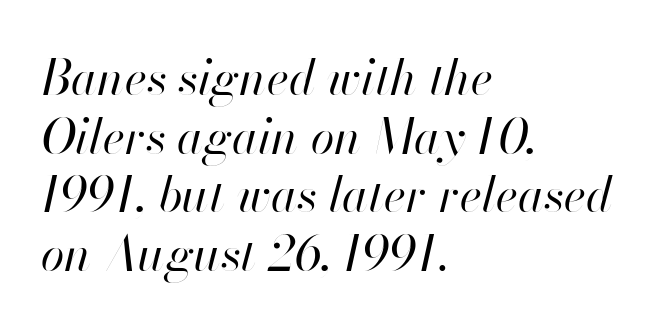
{"italic": "yes", "lean": "right", "slant_degrees": 13, "bold": "no", "weight": "regular", "width": "normal", "stroke_contrast": "high", "x_height": "small", "monospaced": "no", "underline": "no", "align": "left", "line_spacing_ratio": 1.22, "letter_spacing": "normal", "letter_spacing_em": 0.0, "glyph_px": 48}
